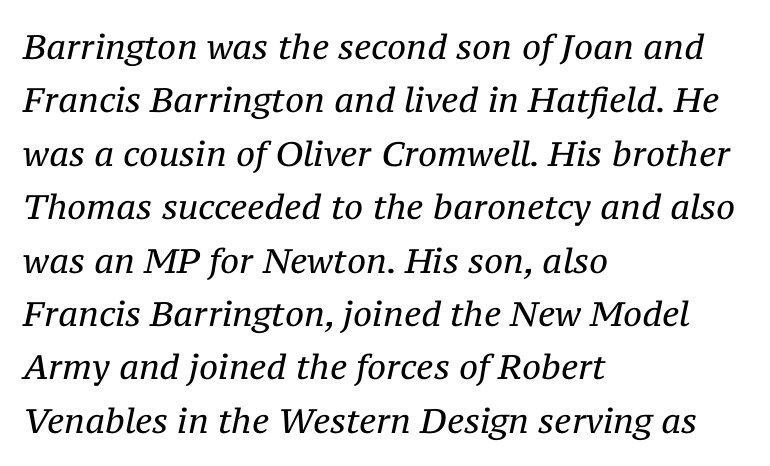
{"serif": "yes", "italic": "yes", "lean": "right", "slant_degrees": 12, "bold": "no", "weight": "regular", "width": "normal", "stroke_contrast": "medium", "x_height": "medium", "monospaced": "no", "underline": "no", "align": "left", "line_spacing": "normal", "line_spacing_ratio": 1.57, "letter_spacing": "normal", "letter_spacing_em": 0.0, "glyph_px": 34}
